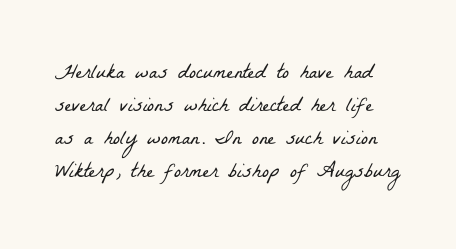
{"bold": "no", "underline": "no", "line_spacing": "normal", "line_spacing_ratio": 1.57, "letter_spacing": "normal", "letter_spacing_em": 0.0, "glyph_px": 21}
